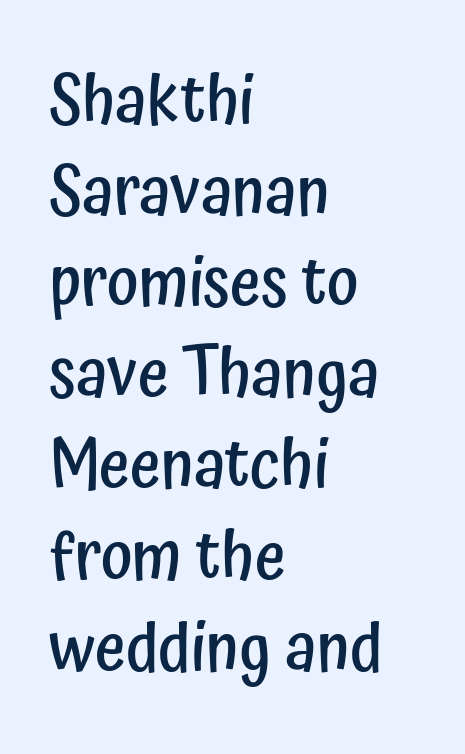
Q: Is the text bold? A: Semi-bold.
Q: Is the text italic (slanted)? A: No, it is upright.
Q: Is the typeface a serif or a sans-serif typeface? A: Sans-serif.
Q: Is the text underlined? A: No.
Q: How is the paragraph aligned? A: Left-aligned.
Q: Is the spacing between letters normal or unusually wide? A: Normal.
Q: Is the spacing between lines tight, normal or loose? A: Normal.
Q: Width (condensed, normal, or wide)? A: Condensed.
Q: Stroke contrast? A: Low.
Q: x-height? A: Medium.
Q: Monospaced? A: No.
